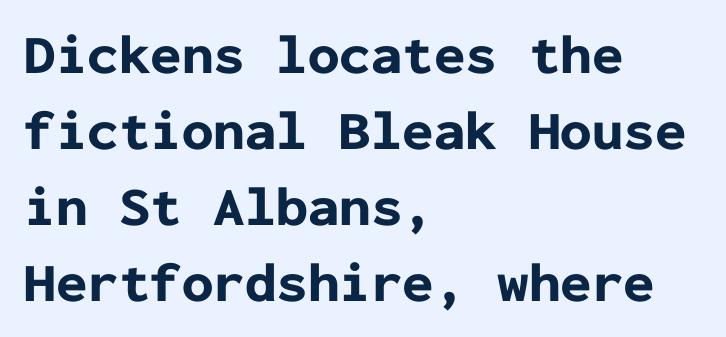
Plain, unruled lines of type. The typesetting leans heavy: a genuine bold. Each letter, wide or thin by design, is forced into the same width here. Line beginnings align vertically; line endings do not. Spacing between characters is what you'd get straight out of the box.
